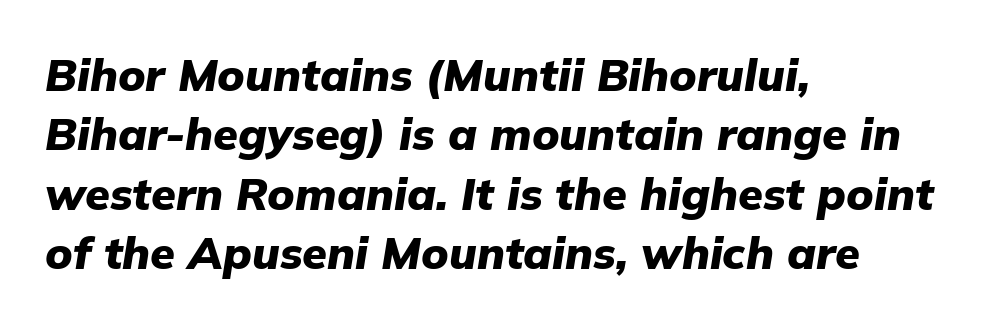
Looks like regular typesetting: each glyph gets only the width it needs. Each glyph is drawn with heavy, bold strokes. In terms of posture, this sample is oblique. Line spacing here is normal. Caption: multi-line text, flush left, ragged right.
